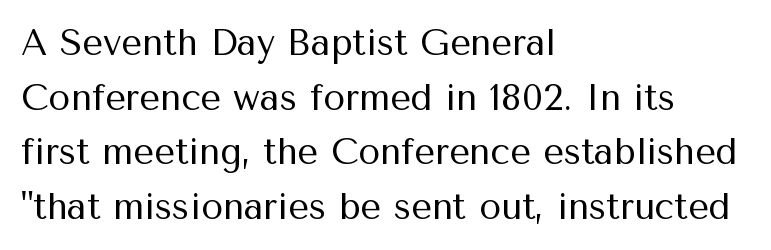
The image shows 36 px regular-weight sans-serif type, upright; set left-aligned, normal line spacing (1.52x), normal letter spacing, not underlined; medium stroke contrast and a medium x-height.
